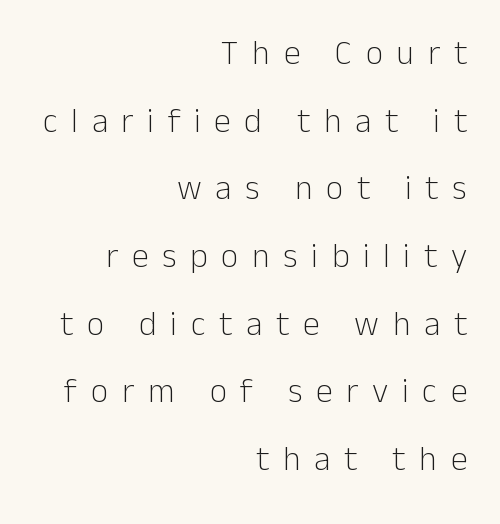
The image shows 34 px light sans-serif type, upright; set right-aligned, loose line spacing (1.99x), unusually wide letter spacing (+0.4 em), not underlined; low stroke contrast and a medium x-height.
